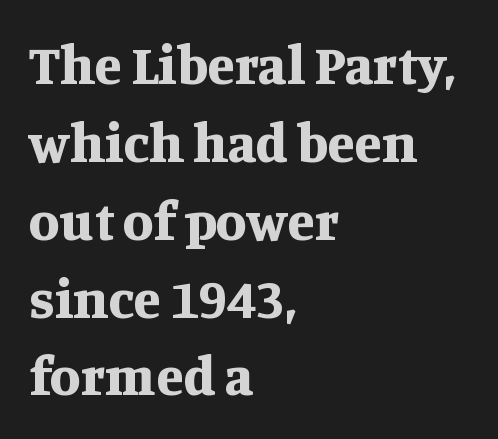
The letters stand upright; this is a roman face. Baseline-to-baseline distance is the conventional proportion of letter height. Anything drawn beneath the words? Only blank space. Here the designer chose a conventional face with non-uniform glyph widths.
